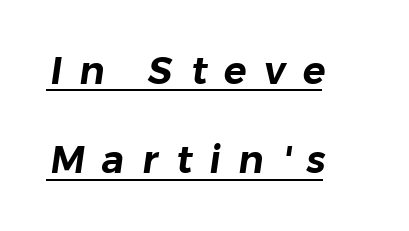
The image shows 38 px sans-serif type; set left-aligned, loose line spacing (2.35x), unusually wide letter spacing (+0.46 em), underlined; low stroke contrast and a medium x-height.
